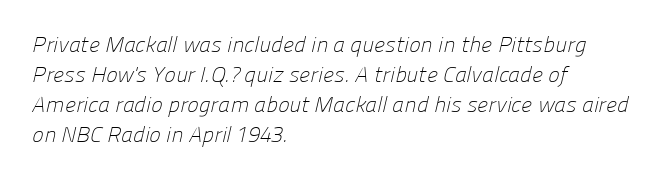
Q: Is the text bold? A: No.
Q: Is the text underlined? A: No.
Q: How is the paragraph aligned? A: Left-aligned.
Q: Is the spacing between letters normal or unusually wide? A: Normal.
Q: Is the spacing between lines tight, normal or loose? A: Normal.
